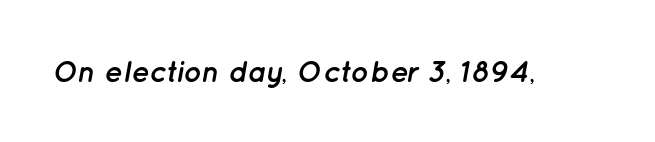
Q: Is the text bold? A: Yes.
Q: Is the text italic (slanted)? A: Yes, it leans right by about 12 degrees.
Q: Is the text underlined? A: No.
Q: Is the spacing between letters normal or unusually wide? A: Normal.
Q: Width (condensed, normal, or wide)? A: Normal.
Q: Stroke contrast? A: Low.
Q: x-height? A: Medium.
Q: Monospaced? A: No.
